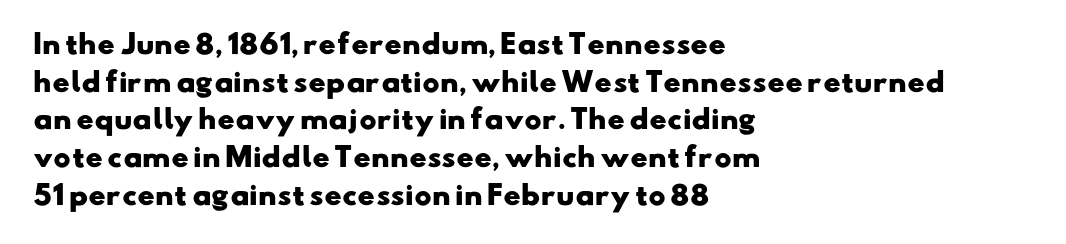
Check the space under the baseline: it is left empty. Summary of weight: heavy, a full bold. Layout note: lines flush left. The letters sit at their default tracking, neither squeezed nor spread. Interline gaps are of average width in this sample.
